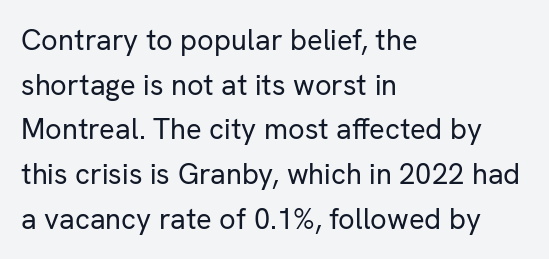
You could not count columns in this text — the font is proportionally spaced. The space directly below the letters is spotless. Compared with a centered layout, this one pins lines to the left instead. The font family rendered here belongs to the sans-serif group.
